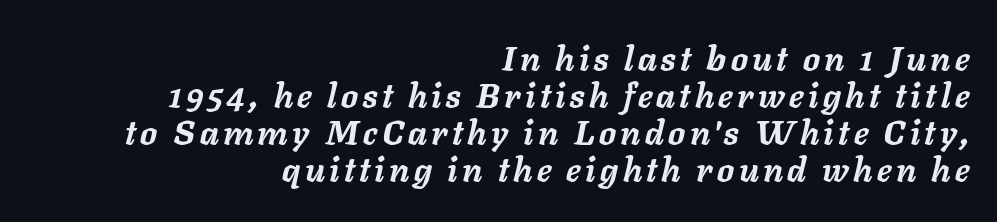
Q: Is the text bold? A: Yes.
Q: Is the text italic (slanted)? A: Yes, it leans right by about 11 degrees.
Q: Is the text underlined? A: No.
Q: How is the paragraph aligned? A: Right-aligned.
Q: Is the spacing between lines tight, normal or loose? A: Tight.
Q: Width (condensed, normal, or wide)? A: Normal.
Q: Stroke contrast? A: Low.
Q: x-height? A: Medium.
Q: Monospaced? A: No.
